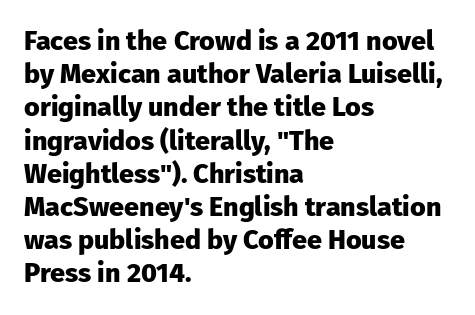
There is no visible air inserted between adjacent glyphs. In terms of weight, the rendering is a true, heavy bold. Visually the block forms a straight wall on the left and a jagged coastline on the right. Lines of text with bare space underneath. If you drew a line through each stem, it would be perfectly vertical.
